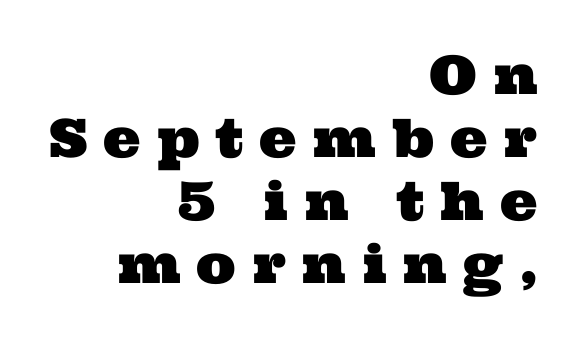
Check the space under the baseline: it is left empty. Letterform terminals end in serifs throughout the passage. Proportional: the letters do not fall into vertical columns. If you drew a ruler down the right edge, every line would touch it. The passage shown has open, widely tracked lettering throughout.
